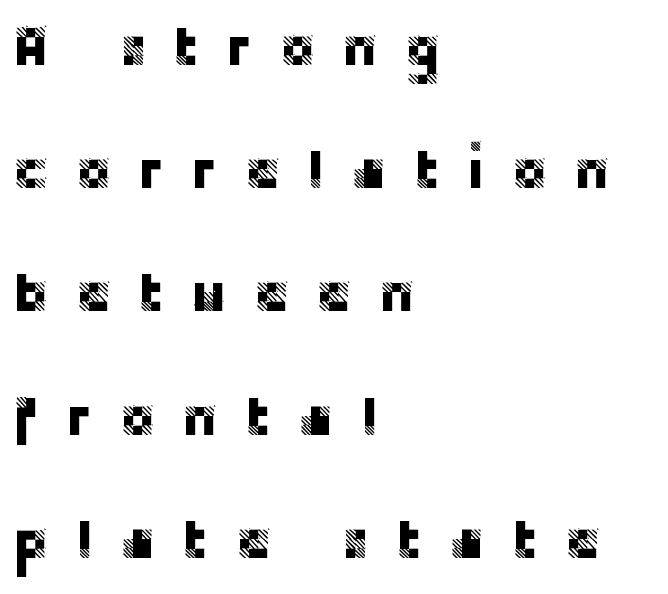
Line beginnings align vertically; line endings do not. The passage shown is typed in a proportional face where columns would drift. Honestly, the letter spacing is so wide it's the main thing you notice. You could fit nearly another row in the gap between these rows. The glyphs are unaccompanied by any horizontal stroke below them.
